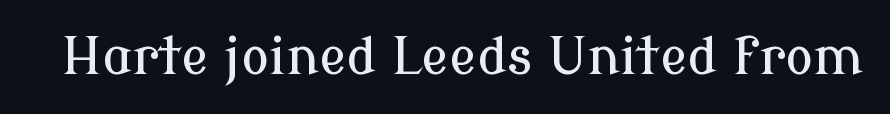
{"serif": "yes", "italic": "no", "width": "normal", "stroke_contrast": "low", "x_height": "medium", "monospaced": "no", "underline": "no", "letter_spacing": "normal", "letter_spacing_em": 0.0, "glyph_px": 52}
